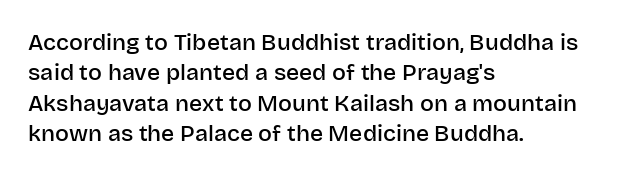
The space between consecutive lines is moderate. Each glyph is drawn with semibold strokes, heavier than normal yet not fully bold. Casual observation: everything's shoved over to the left. Letters rest on an invisible, unmarked baseline. It's the straight-up-and-down kind of type. Standard letterfit; no display-style spreading of the glyphs.
